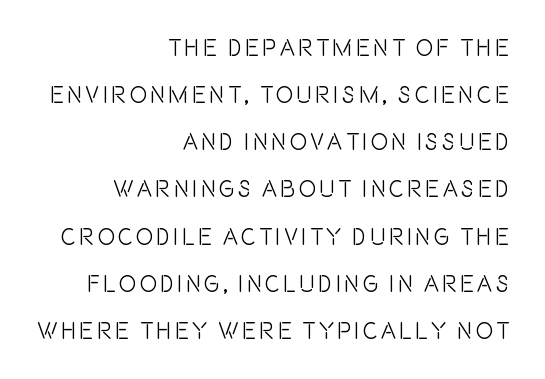
Q: Is the text italic (slanted)? A: No, it is upright.
Q: Is the text underlined? A: No.
Q: How is the paragraph aligned? A: Right-aligned.
Q: Is the spacing between lines tight, normal or loose? A: Loose.
